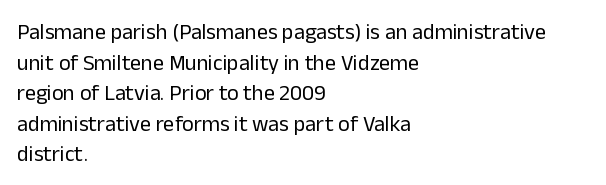
Here the glyphs are tracked normally, forming tight word shapes. This sample keeps an unexceptional amount of space between lines. Every character sits straight up, as roman type does. Each stroke keeps to a modest, everyday thickness or less. This rendering uses left alignment, leaving the right contour irregular. Descenders are the only things crossing below the line.
